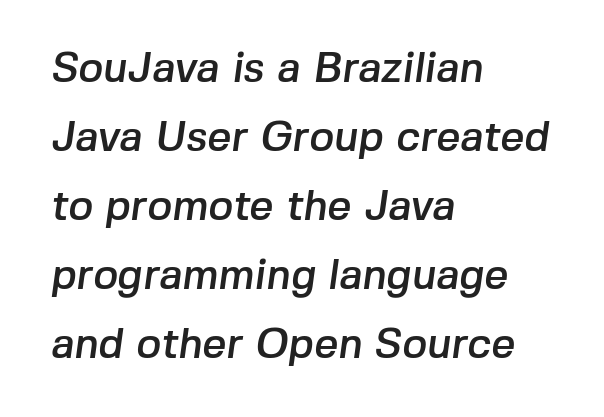
{"serif": "no", "width": "normal", "stroke_contrast": "low", "x_height": "medium", "monospaced": "no", "underline": "no", "align": "left", "line_spacing": "normal", "line_spacing_ratio": 1.64, "letter_spacing": "normal", "letter_spacing_em": 0.0, "glyph_px": 42}
